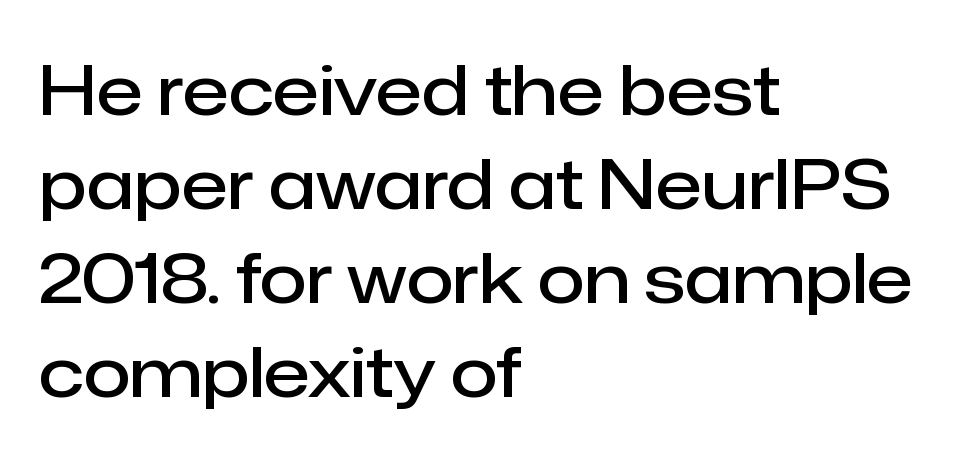
{"serif": "no", "italic": "no", "bold": "semi", "weight": "semibold", "width": "normal", "stroke_contrast": "low", "x_height": "medium", "monospaced": "no", "underline": "no", "align": "left", "line_spacing": "normal", "line_spacing_ratio": 1.36, "letter_spacing": "normal", "letter_spacing_em": 0.0, "glyph_px": 69}
